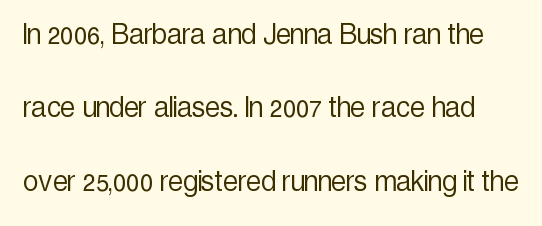
Q: Is the text bold? A: No.
Q: Is the text italic (slanted)? A: No, it is upright.
Q: Is the typeface a serif or a sans-serif typeface? A: Sans-serif.
Q: Is the text underlined? A: No.
Q: Is the spacing between letters normal or unusually wide? A: Normal.
Q: Is the spacing between lines tight, normal or loose? A: Loose.
Q: Width (condensed, normal, or wide)? A: Condensed.
Q: x-height? A: Medium.
Q: Monospaced? A: No.
